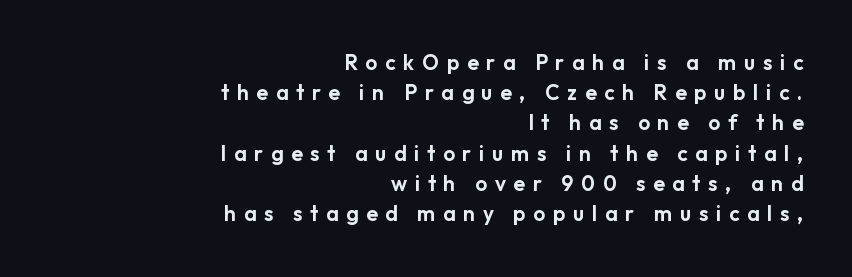
Visually the block forms a straight wall on the right and a jagged coastline on the left. Notice how descenders clear the ascenders below comfortably — that's standard leading. Clear beneath every line of the passage. Each word looks stretched out because of the extra space between its letters. Style check: upright.
